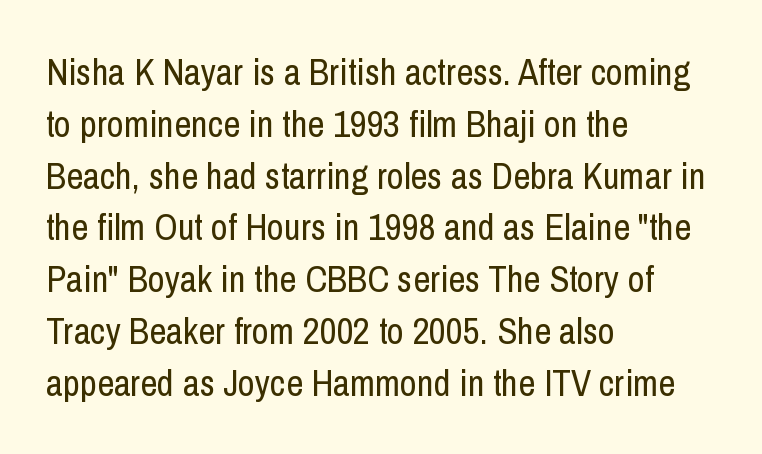
{"serif": "no", "italic": "no", "bold": "no", "weight": "regular", "width": "condensed", "stroke_contrast": "low", "x_height": "medium", "monospaced": "no", "underline": "no", "align": "left", "line_spacing": "normal", "line_spacing_ratio": 1.4, "letter_spacing": "normal", "letter_spacing_em": 0.0, "glyph_px": 37}
